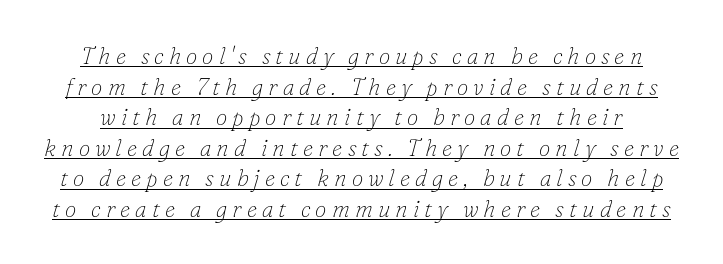
Compared with typical paragraphs, the rows here are spaced about the same. Stems and bowls with no extra thickness — not bold. Quick note: underline on. An italicized treatment has been applied to the whole sample. Letter spacing: wide.
